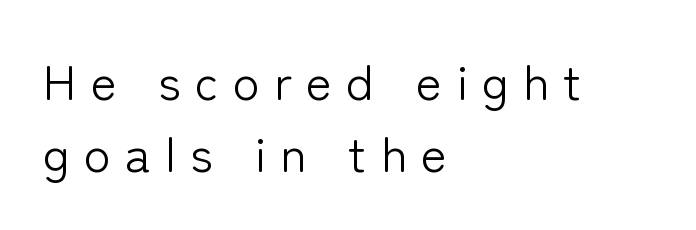
The image shows 49 px light sans-serif type, upright; set left-aligned, normal line spacing (1.46x), unusually wide letter spacing (+0.29 em), not underlined; low stroke contrast and a medium x-height.
